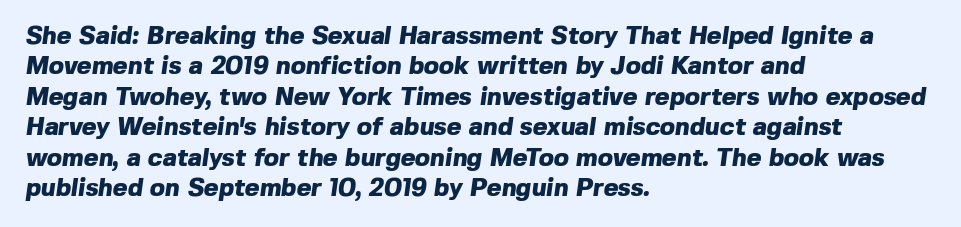
Q: Is the text bold? A: Yes.
Q: Is the text underlined? A: No.
Q: How is the paragraph aligned? A: Left-aligned.
Q: Is the spacing between letters normal or unusually wide? A: Normal.
